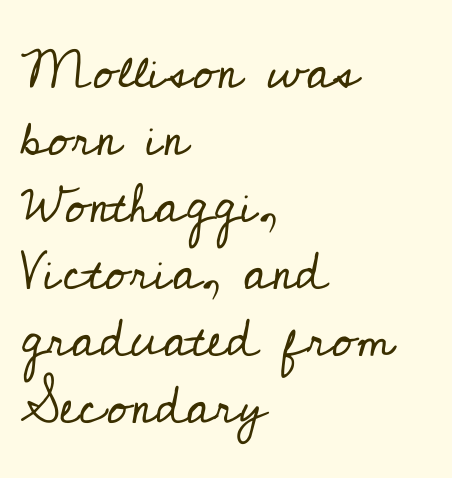
The image shows 54 px regular-weight serif type; set left-aligned, line spacing 1.24x, normal letter spacing, not underlined; low stroke contrast and a small x-height.
